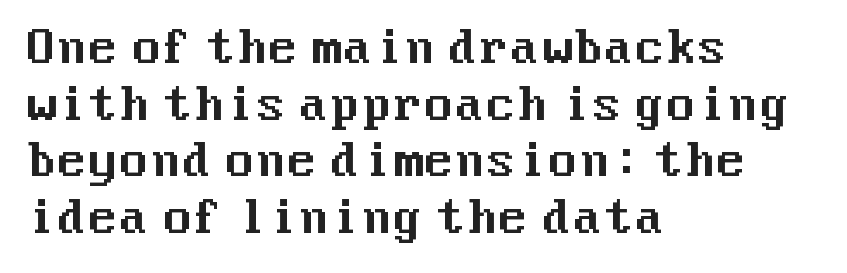
Q: Is the text italic (slanted)? A: No, it is upright.
Q: Is the typeface a serif or a sans-serif typeface? A: Sans-serif.
Q: Is the text underlined? A: No.
Q: How is the paragraph aligned? A: Left-aligned.
Q: Is the spacing between letters normal or unusually wide? A: Normal.
Q: Is the spacing between lines tight, normal or loose? A: Normal.
Q: Width (condensed, normal, or wide)? A: Normal.
Q: Stroke contrast? A: Medium.
Q: x-height? A: Medium.
